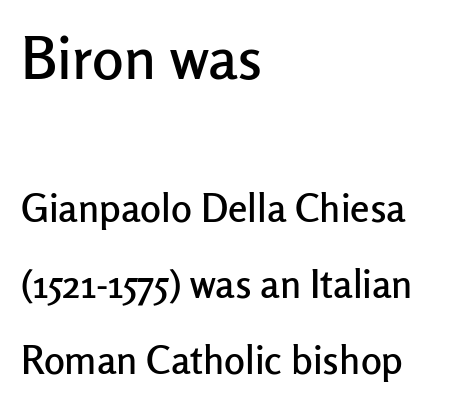
Q: Is the text italic (slanted)? A: No, it is upright.
Q: Is the typeface a serif or a sans-serif typeface? A: Sans-serif.
Q: Is the text underlined? A: No.
Q: How is the paragraph aligned? A: Left-aligned.
Q: Is the spacing between letters normal or unusually wide? A: Normal.
Q: Is the spacing between lines tight, normal or loose? A: Loose.
Q: Which block of text is set in a larger size, the first (top) or the second (bottom)? A: The first (top) one.
Q: Width (condensed, normal, or wide)? A: Normal.
Q: Stroke contrast? A: Low.
Q: x-height? A: Medium.
Q: Monospaced? A: No.
